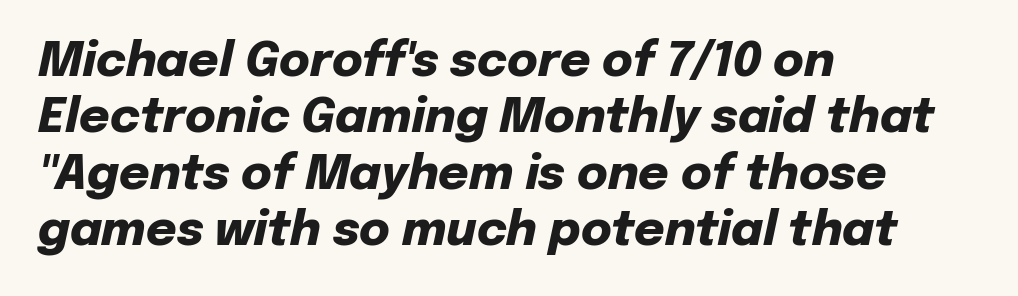
{"italic": "yes", "lean": "right", "slant_degrees": 12, "bold": "yes", "weight": "heavy", "width": "normal", "stroke_contrast": "low", "x_height": "medium", "monospaced": "no", "underline": "no", "align": "left", "line_spacing_ratio": 1.2, "letter_spacing": "normal", "letter_spacing_em": 0.0, "glyph_px": 47}
